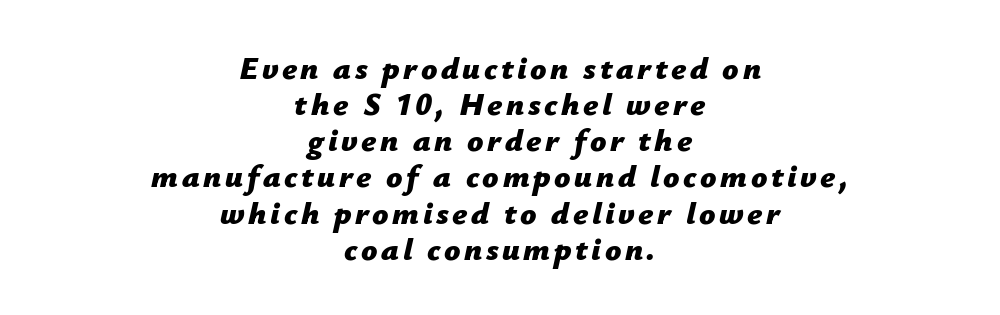
{"italic": "yes", "lean": "right", "slant_degrees": 12, "bold": "yes", "weight": "bold", "width": "normal", "stroke_contrast": "low", "x_height": "medium", "monospaced": "no", "underline": "no", "align": "center", "line_spacing": "tight", "line_spacing_ratio": 1.13, "glyph_px": 32}
